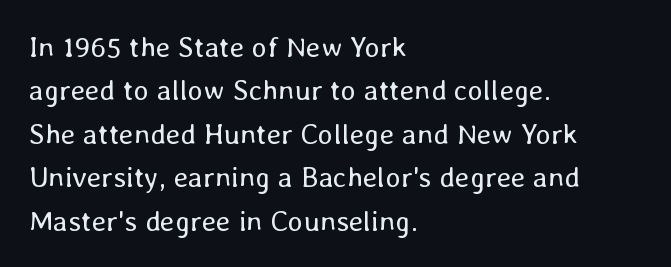
Normally led — the rows are evenly, conventionally spaced. The passage shown has conventional tracking throughout. The words here are not underlined. Visually the block forms a straight wall on the left and a jagged coastline on the right.
